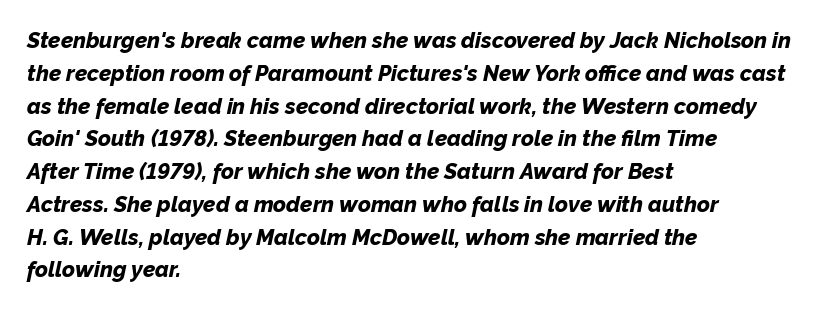
The image shows 22 px bold type, italic (leaning right); set left-aligned, normal line spacing (1.49x), normal letter spacing, not underlined.
